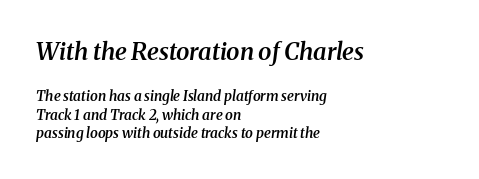
Q: Is the text bold? A: Semi-bold.
Q: Is the text italic (slanted)? A: Yes, it leans right by about 8 degrees.
Q: Is the text underlined? A: No.
Q: How is the paragraph aligned? A: Left-aligned.
Q: Is the spacing between letters normal or unusually wide? A: Normal.
Q: Is the spacing between lines tight, normal or loose? A: Normal.
Q: Which block of text is set in a larger size, the first (top) or the second (bottom)? A: The first (top) one.
